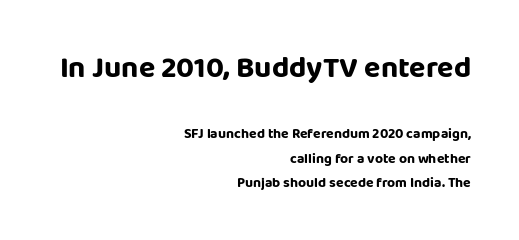
Q: Is the text italic (slanted)? A: No, it is upright.
Q: Is the typeface a serif or a sans-serif typeface? A: Sans-serif.
Q: Is the text underlined? A: No.
Q: How is the paragraph aligned? A: Right-aligned.
Q: Is the spacing between letters normal or unusually wide? A: Normal.
Q: Which block of text is set in a larger size, the first (top) or the second (bottom)? A: The first (top) one.
Q: Width (condensed, normal, or wide)? A: Normal.
Q: Stroke contrast? A: Low.
Q: x-height? A: Large.
Q: Monospaced? A: No.
